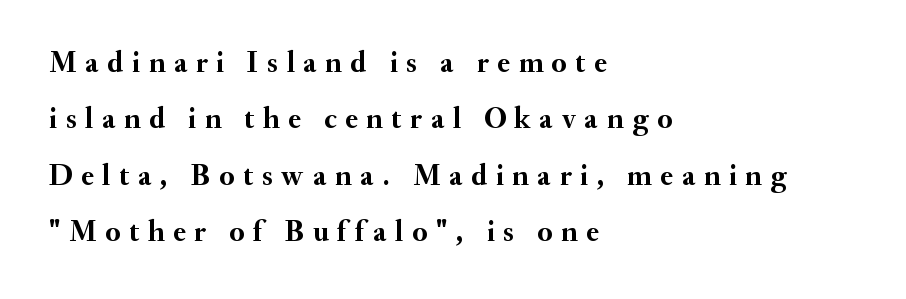
The image shows 30 px semibold serif type, upright; set left-aligned, line spacing 1.88x, unusually wide letter spacing (+0.29 em), not underlined; medium stroke contrast and a small x-height.
